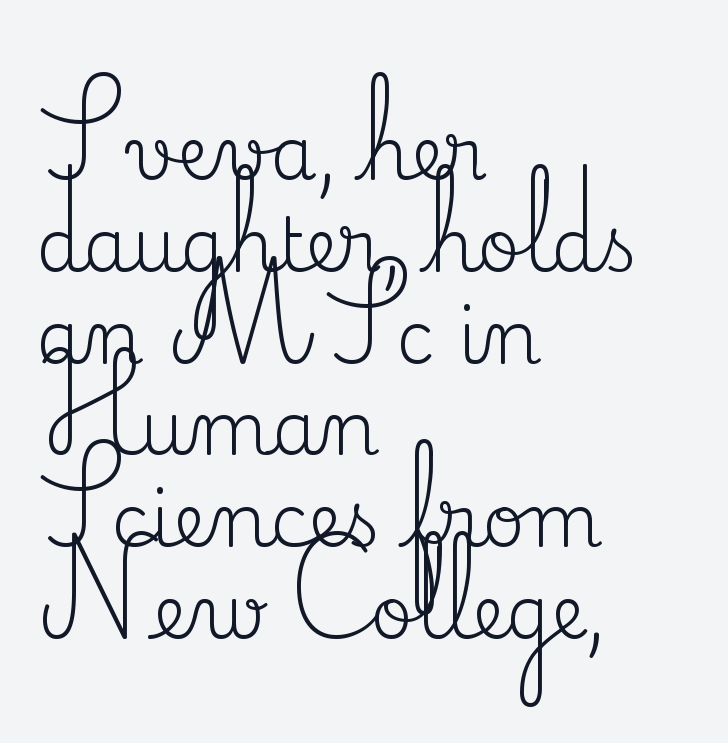
Q: Is the text bold? A: No.
Q: Is the text italic (slanted)? A: No, it is upright.
Q: Is the typeface a serif or a sans-serif typeface? A: Serif.
Q: Is the text underlined? A: No.
Q: How is the paragraph aligned? A: Left-aligned.
Q: Is the spacing between letters normal or unusually wide? A: Normal.
Q: Width (condensed, normal, or wide)? A: Normal.
Q: Stroke contrast? A: Medium.
Q: x-height? A: Small.
Q: Monospaced? A: No.
